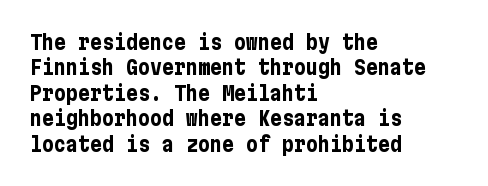
Q: Is the text bold? A: Yes.
Q: Is the text italic (slanted)? A: No, it is upright.
Q: Is the text underlined? A: No.
Q: How is the paragraph aligned? A: Left-aligned.
Q: Is the spacing between letters normal or unusually wide? A: Normal.
Q: Is the spacing between lines tight, normal or loose? A: Normal.
